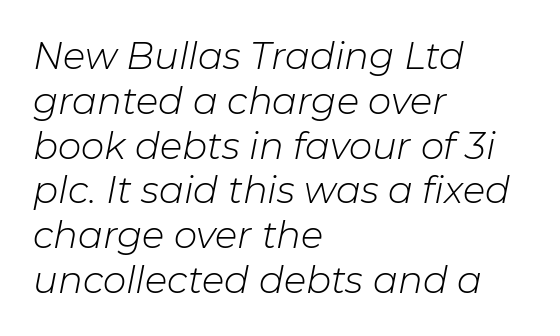
{"italic": "yes", "lean": "right", "slant_degrees": 11, "bold": "no", "weight": "light", "width": "normal", "stroke_contrast": "low", "x_height": "medium", "monospaced": "no", "underline": "no", "align": "left", "line_spacing_ratio": 1.21, "letter_spacing": "normal", "letter_spacing_em": 0.0, "glyph_px": 37}
